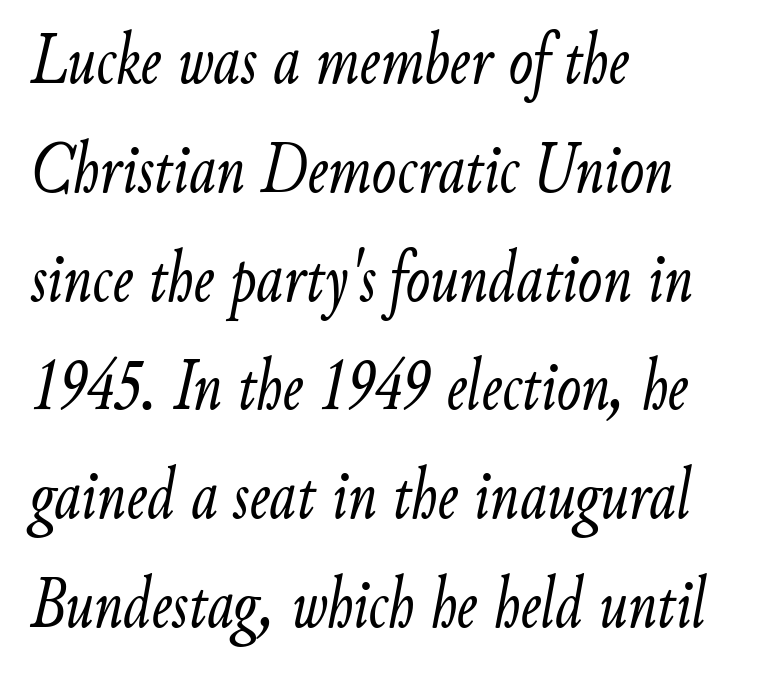
Q: Is the text bold? A: No.
Q: Is the text italic (slanted)? A: Yes, it leans right by about 9 degrees.
Q: Is the text underlined? A: No.
Q: How is the paragraph aligned? A: Left-aligned.
Q: Is the spacing between letters normal or unusually wide? A: Normal.
Q: Is the spacing between lines tight, normal or loose? A: Normal.
Q: Width (condensed, normal, or wide)? A: Condensed.
Q: Stroke contrast? A: Low.
Q: x-height? A: Small.
Q: Monospaced? A: No.
